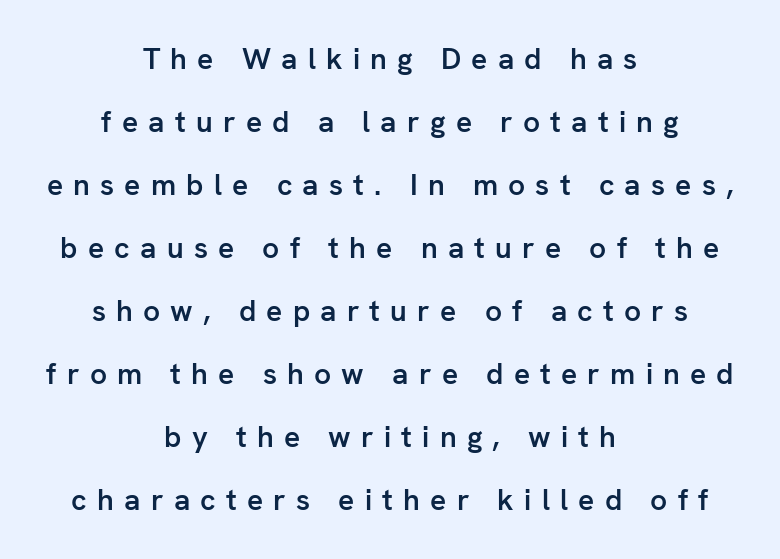
The image shows 30 px semibold sans-serif type, upright; set centered, loose line spacing (2.1x), unusually wide letter spacing (+0.34 em), not underlined; low stroke contrast and a medium x-height.
